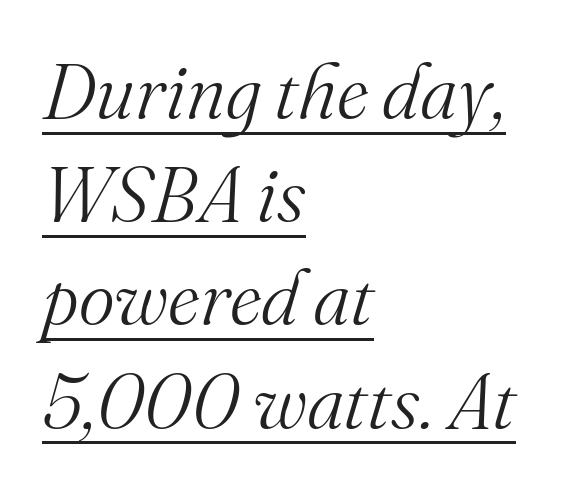
{"serif": "yes", "italic": "yes", "lean": "right", "slant_degrees": 16, "bold": "no", "weight": "light", "width": "normal", "stroke_contrast": "medium", "x_height": "small", "monospaced": "no", "underline": "yes", "align": "left", "line_spacing": "normal", "line_spacing_ratio": 1.34, "letter_spacing": "normal", "letter_spacing_em": 0.0, "glyph_px": 77}
